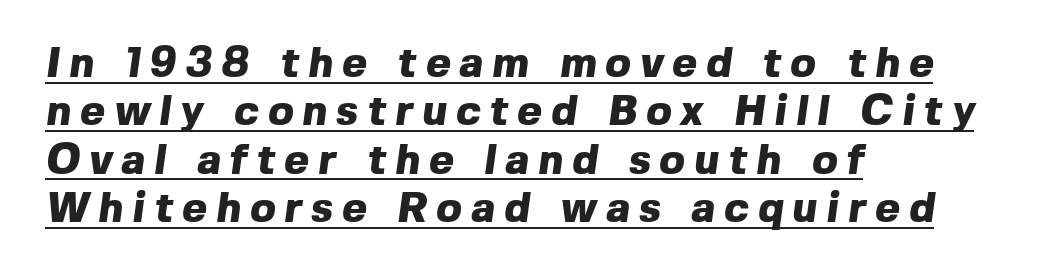
Notice how thick the strokes are: this is what a full bold looks like. The tracking reads as deliberately expanded to a designer's eye. The compositor pushed each line to the left boundary. Stroke terminals: plain, sans-serif.
